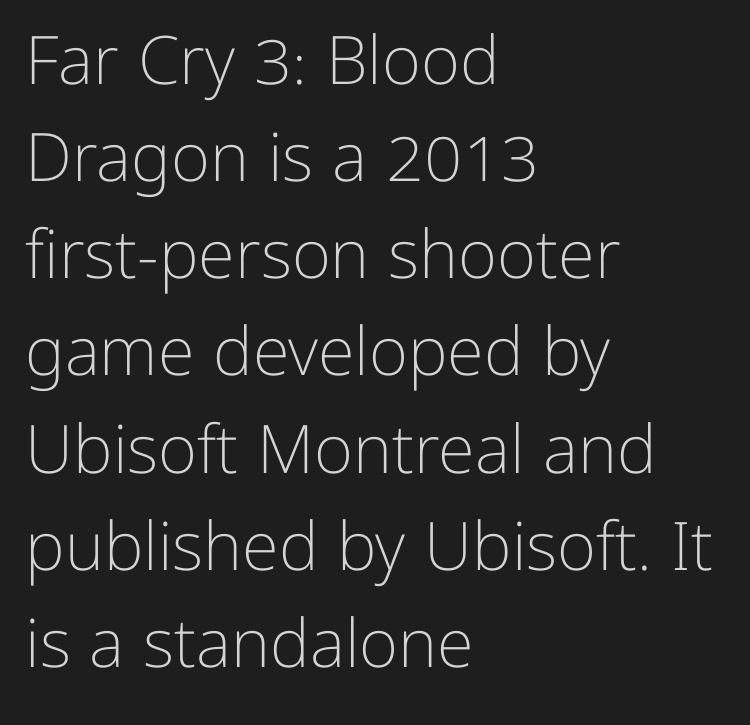
{"serif": "no", "italic": "no", "bold": "no", "weight": "light", "width": "normal", "stroke_contrast": "low", "x_height": "medium", "monospaced": "no", "underline": "no", "align": "left", "line_spacing": "normal", "line_spacing_ratio": 1.45, "letter_spacing": "normal", "letter_spacing_em": 0.0, "glyph_px": 67}
